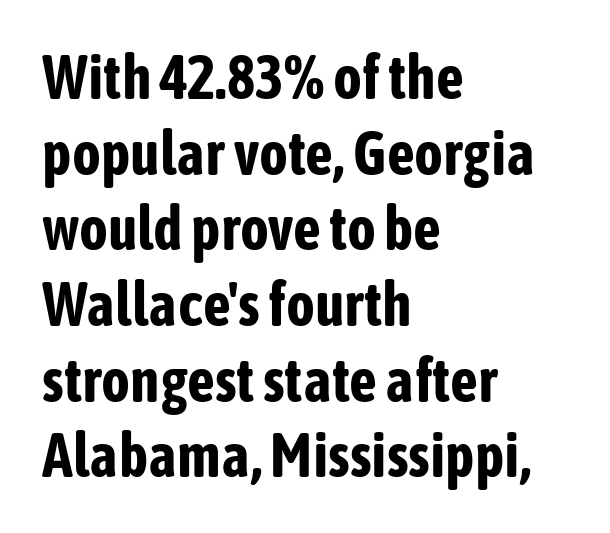
{"serif": "no", "italic": "no", "bold": "yes", "weight": "bold", "width": "condensed", "stroke_contrast": "low", "x_height": "medium", "monospaced": "no", "underline": "no", "align": "left", "line_spacing_ratio": 1.24, "letter_spacing": "normal", "letter_spacing_em": 0.0, "glyph_px": 61}
